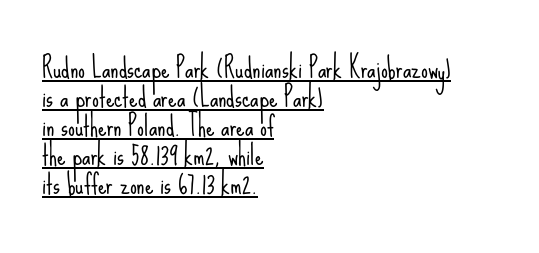
Nope, not italic — everything's standing straight. The ragged edge is on the right, which tells us the setting is flush left. The letterforms sit shoulder to shoulder at normal distance. This reads as an unemphasized weight, regular at the heaviest. The block of text is dense from top to bottom, with scant space between rows. A continuous stroke trails under the words, as in a hyperlink.
